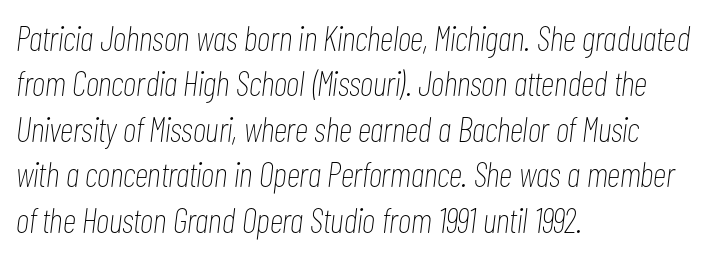
Italic? Definitely — the glyphs are oblique. Is the letter spacing exaggerated? No — it looks like the ordinary default. Quick note: interline space is typical. The rendering uses natural spacing where letterforms have individual widths.
